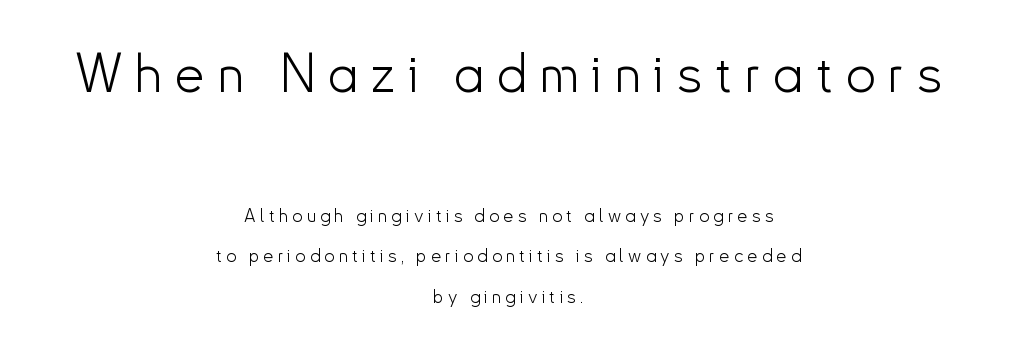
{"serif": "no", "italic": "no", "bold": "no", "weight": "light", "width": "normal", "stroke_contrast": "low", "x_height": "small", "monospaced": "no", "underline": "no", "align": "center", "line_spacing": "loose", "line_spacing_ratio": 2.24, "letter_spacing": "wide", "letter_spacing_em": 0.24, "larger_block": "first", "size_ratio": 2.94, "glyph_px": 53}
